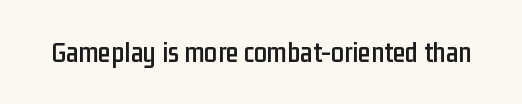
A typesetter would mark this as roman, not italic. The type is set solid horizontally, with unmodified tracking. Plain, unruled lines of type. The passage shown is typeset with a sans-serif family.
